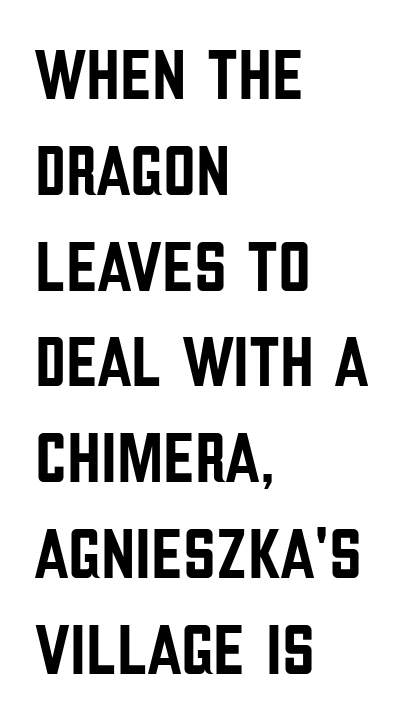
Q: Is the text italic (slanted)? A: No, it is upright.
Q: Is the typeface a serif or a sans-serif typeface? A: Sans-serif.
Q: Is the text underlined? A: No.
Q: How is the paragraph aligned? A: Left-aligned.
Q: Is the spacing between letters normal or unusually wide? A: Normal.
Q: Is the spacing between lines tight, normal or loose? A: Normal.
Q: Width (condensed, normal, or wide)? A: Condensed.
Q: Stroke contrast? A: Low.
Q: x-height? A: Large.
Q: Monospaced? A: No.
